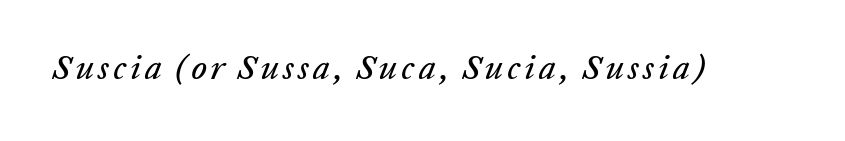
Q: Is the text italic (slanted)? A: Yes, it leans right by about 20 degrees.
Q: Is the text underlined? A: No.
Q: Width (condensed, normal, or wide)? A: Normal.
Q: Stroke contrast? A: Low.
Q: x-height? A: Medium.
Q: Monospaced? A: No.
